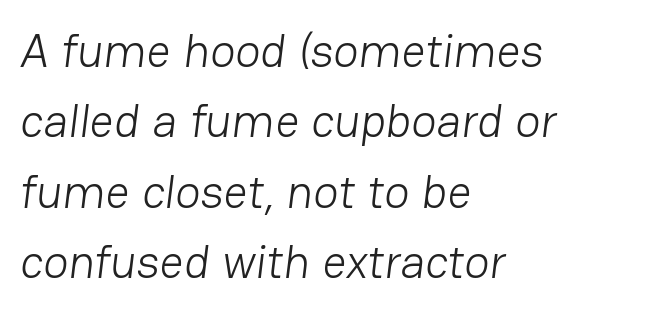
The image shows 47 px light sans-serif type; set left-aligned, normal line spacing (1.5x), normal letter spacing, not underlined; low stroke contrast and a medium x-height.
